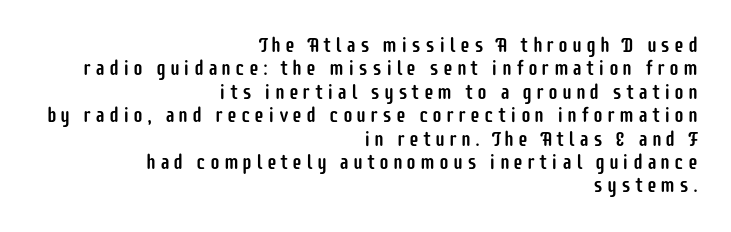
Do the letters lean? They stand straight. Bare-footed words on every line. Horizontal alignment here is rightward, an uncommon choice for prose.
